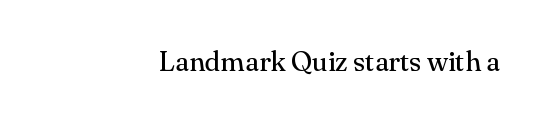
Q: Is the text bold? A: No.
Q: Is the text italic (slanted)? A: No, it is upright.
Q: Is the typeface a serif or a sans-serif typeface? A: Serif.
Q: Is the text underlined? A: No.
Q: How is the paragraph aligned? A: Right-aligned.
Q: Is the spacing between letters normal or unusually wide? A: Normal.
Q: Width (condensed, normal, or wide)? A: Normal.
Q: Stroke contrast? A: Medium.
Q: x-height? A: Small.
Q: Monospaced? A: No.
